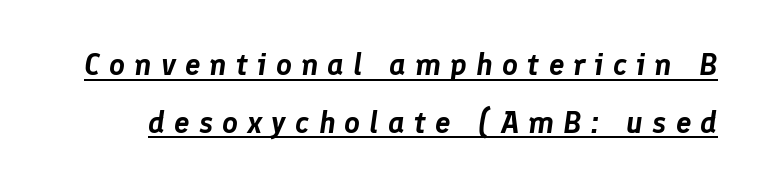
{"italic": "yes", "lean": "right", "slant_degrees": 8, "width": "normal", "stroke_contrast": "low", "x_height": "medium", "monospaced": "no", "underline": "yes", "line_spacing_ratio": 1.86, "letter_spacing": "wide", "letter_spacing_em": 0.29, "glyph_px": 31}
